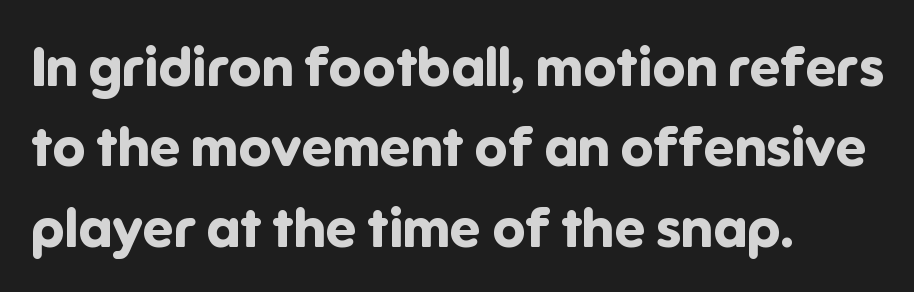
Here the glyphs are tracked normally, forming tight word shapes. The characters display no serif detailing; their extremities are plain. Here the designer chose a conventional face with non-uniform glyph widths. Reading down the column, the eye jumps a familiar distance to each next line. This rendering features lettering with no underline.
